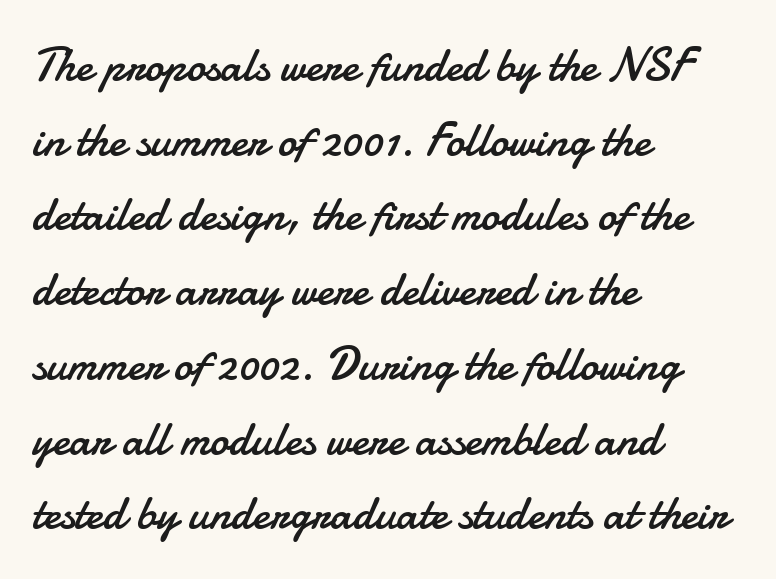
A clean baseline with only descenders dipping below it. The strokes carry an ordinary text weight at most. This rendering leaves character spacing at its baseline value. Honestly, the row spacing looks completely unremarkable. Varying glyph widths throughout — classic text-font behaviour.
